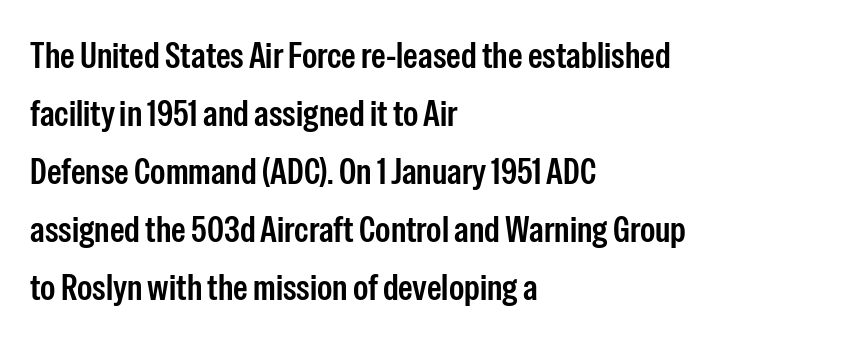
{"serif": "no", "italic": "no", "width": "condensed", "stroke_contrast": "low", "x_height": "medium", "monospaced": "no", "underline": "no", "align": "left", "line_spacing": "normal", "line_spacing_ratio": 1.57, "letter_spacing": "normal", "letter_spacing_em": 0.0, "glyph_px": 37}
